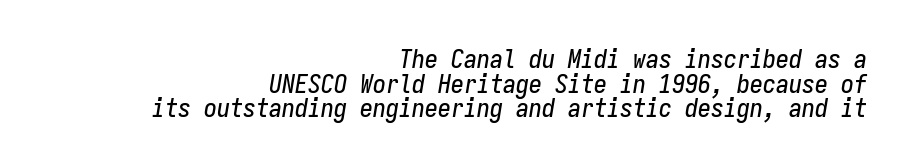
Observe the lean: these are italic letterforms. Short and long lines alike share a common ending point at right. Caption: standard tracking, unaltered. Beneath every word, the page is bare. Vertical spacing — tight.
